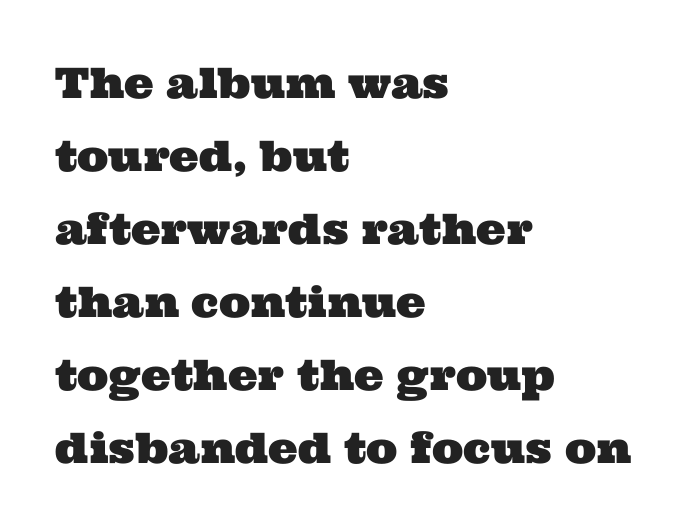
{"serif": "yes", "width": "wide", "stroke_contrast": "medium", "x_height": "medium", "monospaced": "no", "underline": "no", "align": "left", "line_spacing_ratio": 1.74, "letter_spacing": "normal", "letter_spacing_em": 0.0, "glyph_px": 42}
